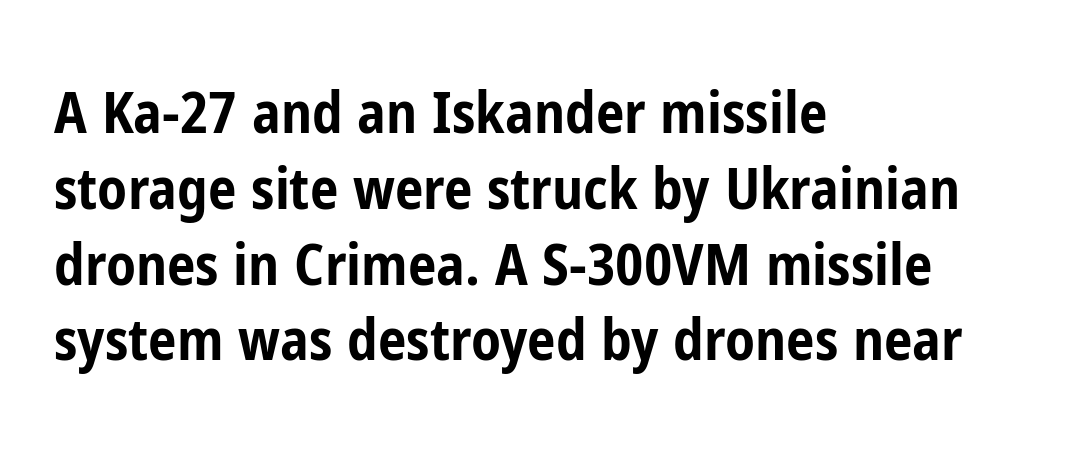
{"serif": "no", "italic": "no", "bold": "yes", "weight": "bold", "width": "condensed", "stroke_contrast": "low", "x_height": "medium", "monospaced": "no", "underline": "no", "align": "left", "line_spacing": "normal", "line_spacing_ratio": 1.33, "letter_spacing": "normal", "letter_spacing_em": 0.0, "glyph_px": 57}
